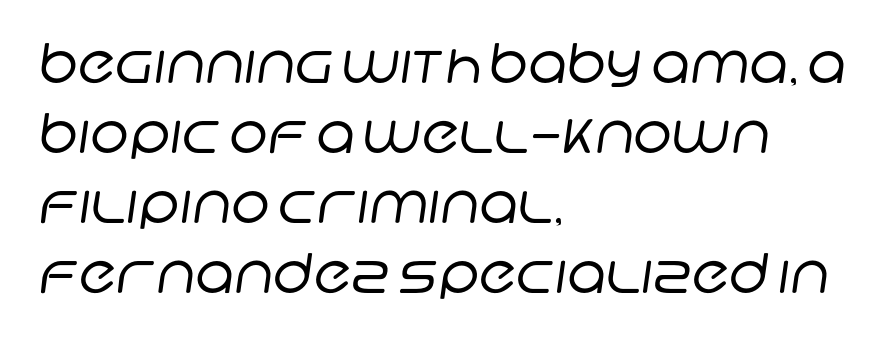
The image shows 55 px regular-weight sans-serif type; set left-aligned, normal line spacing (1.27x), normal letter spacing, not underlined; low stroke contrast and a large x-height.
